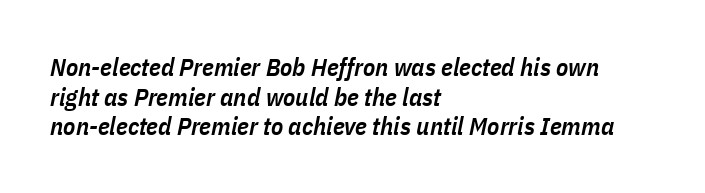
The image shows 25 px text type, italic (leaning right); set left-aligned, line spacing 1.19x, normal letter spacing, not underlined.
